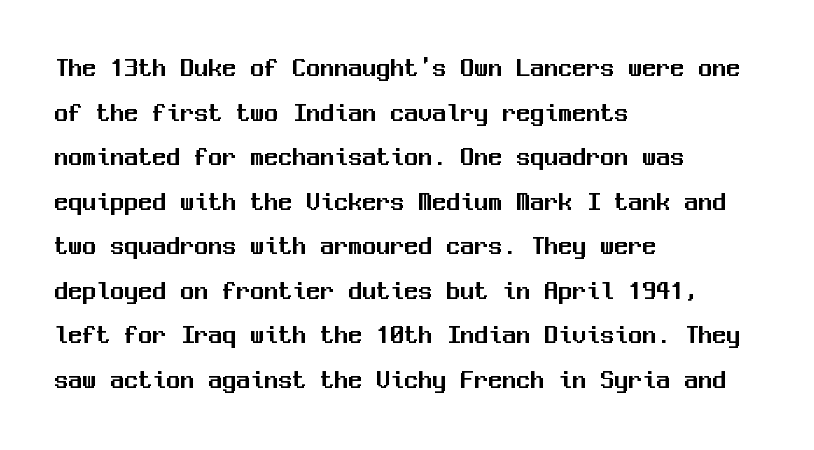
{"serif": "no", "italic": "no", "width": "normal", "stroke_contrast": "medium", "x_height": "medium", "monospaced": "yes", "underline": "no", "align": "left", "line_spacing": "normal", "line_spacing_ratio": 1.59, "letter_spacing": "normal", "letter_spacing_em": 0.0, "glyph_px": 28}
